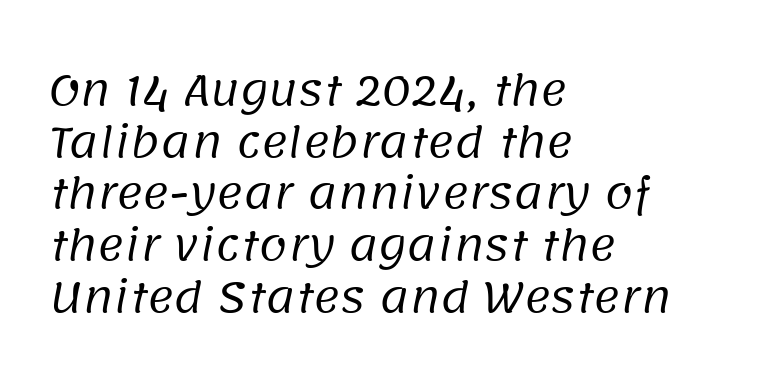
Q: Is the text bold? A: No.
Q: Is the typeface a serif or a sans-serif typeface? A: Sans-serif.
Q: Is the text underlined? A: No.
Q: How is the paragraph aligned? A: Left-aligned.
Q: Is the spacing between letters normal or unusually wide? A: Normal.
Q: Is the spacing between lines tight, normal or loose? A: Normal.
Q: Width (condensed, normal, or wide)? A: Normal.
Q: Stroke contrast? A: Low.
Q: x-height? A: Large.
Q: Monospaced? A: No.
